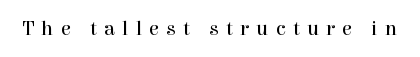
The image shows 21 px text type, upright; set unusually wide letter spacing (+0.34 em), not underlined.
